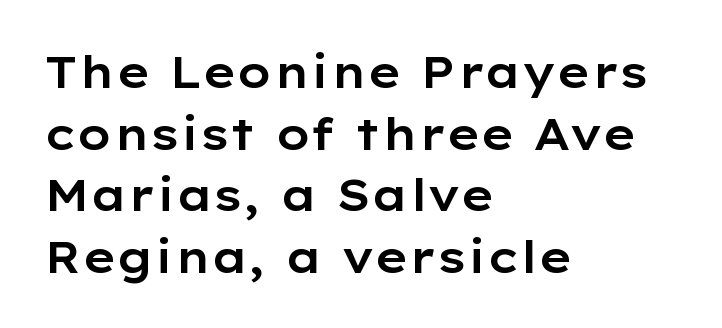
Tracking here is standard; glyphs follow each other at the usual distance. Think of a printed novel: that variable character pitch is what you see here. Letters rest on an invisible, unmarked baseline. This rendering employs a face without finishing strokes, i.e., a sans-serif.
